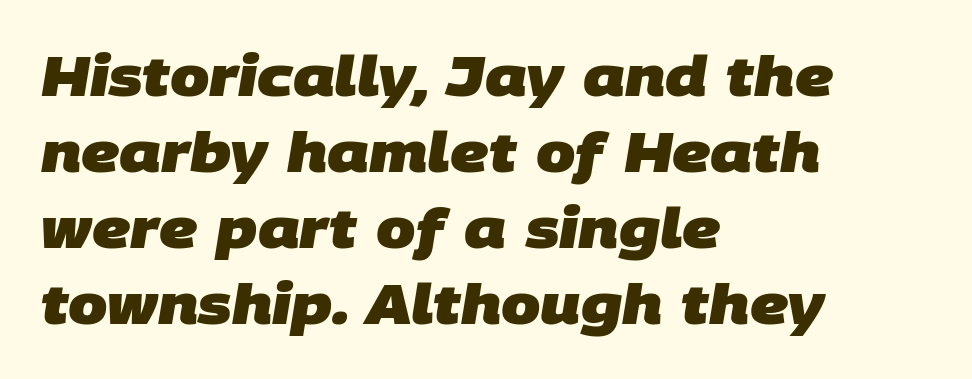
Q: Is the text bold? A: Yes.
Q: Is the typeface a serif or a sans-serif typeface? A: Sans-serif.
Q: Is the text underlined? A: No.
Q: How is the paragraph aligned? A: Left-aligned.
Q: Is the spacing between letters normal or unusually wide? A: Normal.
Q: Is the spacing between lines tight, normal or loose? A: Normal.
Q: Width (condensed, normal, or wide)? A: Normal.
Q: Stroke contrast? A: Low.
Q: x-height? A: Large.
Q: Monospaced? A: No.
